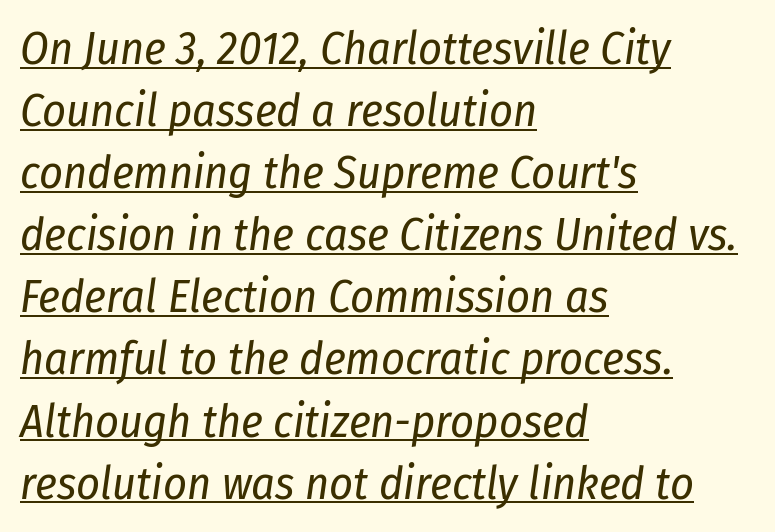
Does the copy run flush right? No — it runs flush left. The block of text has a typical density, with ordinary space between rows. No letter is thick-stroked: the sample isn't bold. Tracking here is standard; glyphs follow each other at the usual distance. Here the designer chose a conventional face with non-uniform glyph widths.
